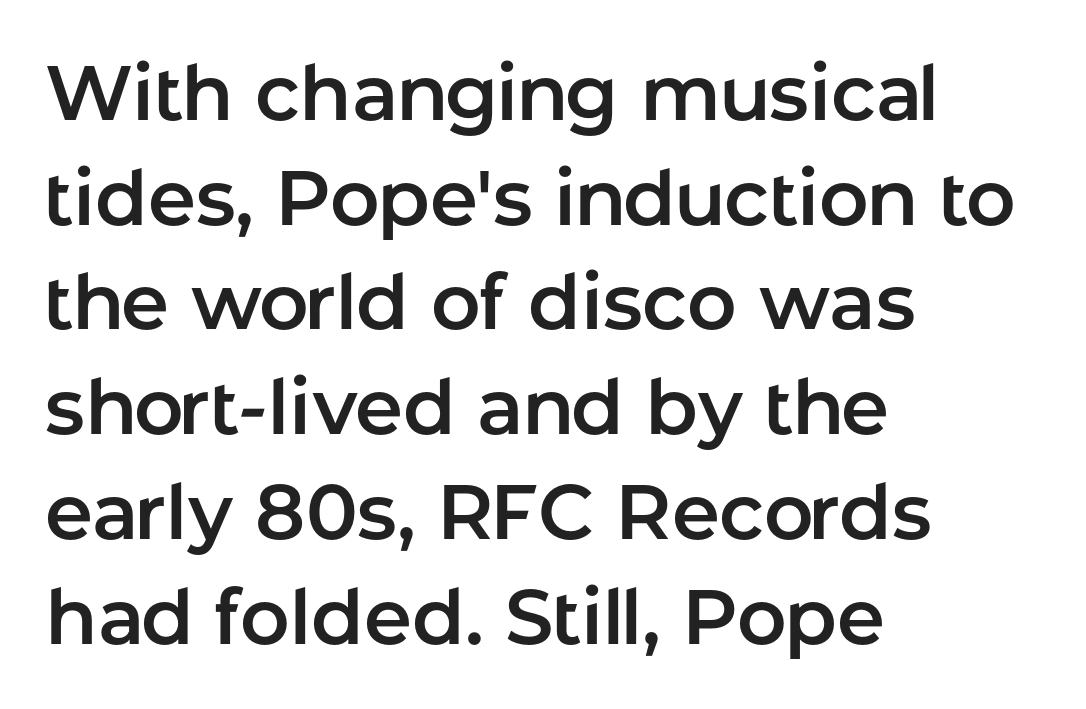
Rendered with straight, roman letterforms. Each word holds together tightly as a unit, with standard inter-letter gaps. Spacing verdict: proportional, widths tailored to each character. Is this a sans? Yes — the strokes have no serifs. The text block is weighted toward the left margin, trailing off unevenly rightward. Lines of text with bare space underneath.
